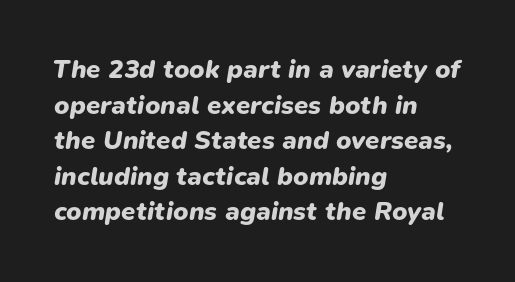
Q: Is the text bold? A: Yes.
Q: Is the text italic (slanted)? A: Yes, it leans right by about 9 degrees.
Q: Is the text underlined? A: No.
Q: How is the paragraph aligned? A: Left-aligned.
Q: Is the spacing between letters normal or unusually wide? A: Normal.
Q: Is the spacing between lines tight, normal or loose? A: Normal.
